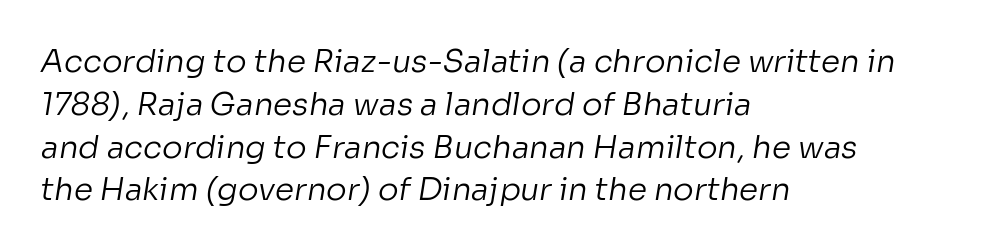
Q: Is the text bold? A: No.
Q: Is the typeface a serif or a sans-serif typeface? A: Sans-serif.
Q: Is the text underlined? A: No.
Q: How is the paragraph aligned? A: Left-aligned.
Q: Is the spacing between letters normal or unusually wide? A: Normal.
Q: Is the spacing between lines tight, normal or loose? A: Normal.
Q: Width (condensed, normal, or wide)? A: Normal.
Q: Stroke contrast? A: Low.
Q: x-height? A: Medium.
Q: Monospaced? A: No.
